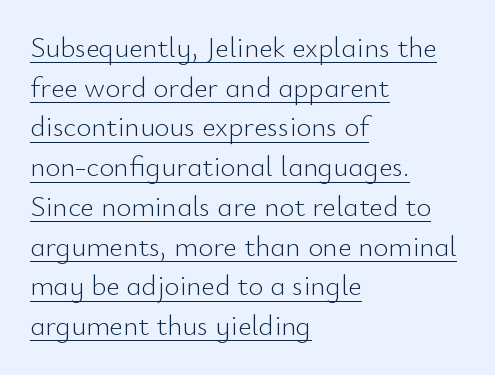
Q: Is the text bold? A: No.
Q: Is the text italic (slanted)? A: No, it is upright.
Q: Is the typeface a serif or a sans-serif typeface? A: Sans-serif.
Q: Is the text underlined? A: Yes.
Q: How is the paragraph aligned? A: Left-aligned.
Q: Is the spacing between letters normal or unusually wide? A: Normal.
Q: Is the spacing between lines tight, normal or loose? A: Normal.
Q: Width (condensed, normal, or wide)? A: Normal.
Q: Stroke contrast? A: Low.
Q: x-height? A: Small.
Q: Monospaced? A: No.
